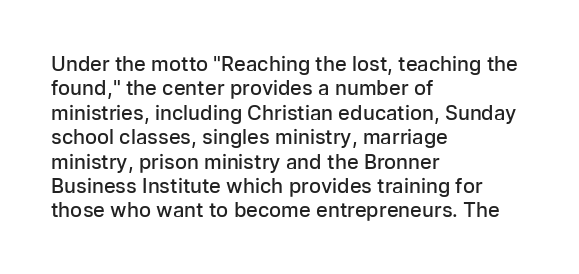
{"italic": "no", "bold": "semi", "underline": "no", "align": "left", "line_spacing_ratio": 1.22, "letter_spacing": "normal", "letter_spacing_em": 0.0, "glyph_px": 20}
